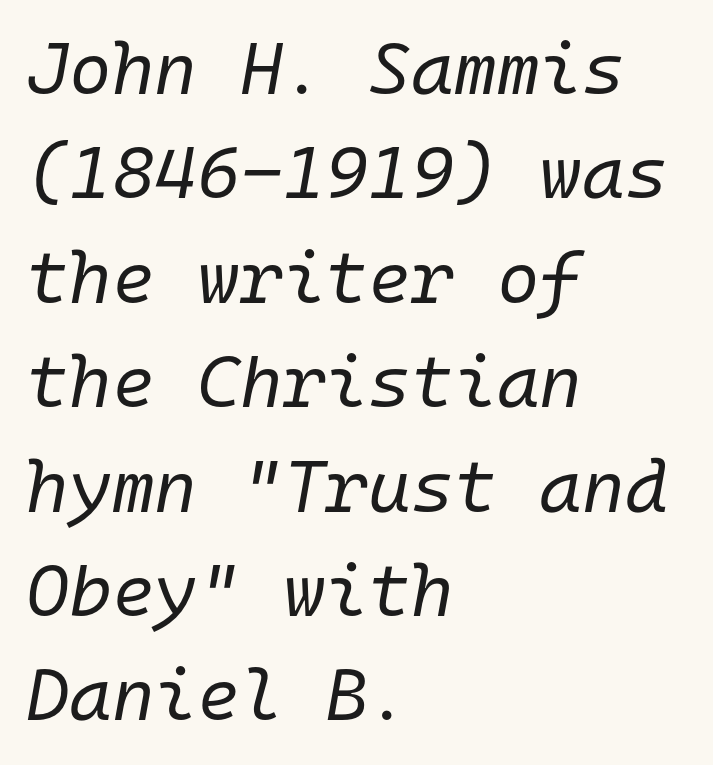
Q: Is the text bold? A: No.
Q: Is the text italic (slanted)? A: Yes, it leans right by about 10 degrees.
Q: Is the text underlined? A: No.
Q: How is the paragraph aligned? A: Left-aligned.
Q: Is the spacing between letters normal or unusually wide? A: Normal.
Q: Is the spacing between lines tight, normal or loose? A: Normal.
Q: Width (condensed, normal, or wide)? A: Normal.
Q: Stroke contrast? A: Low.
Q: x-height? A: Medium.
Q: Monospaced? A: Yes.
